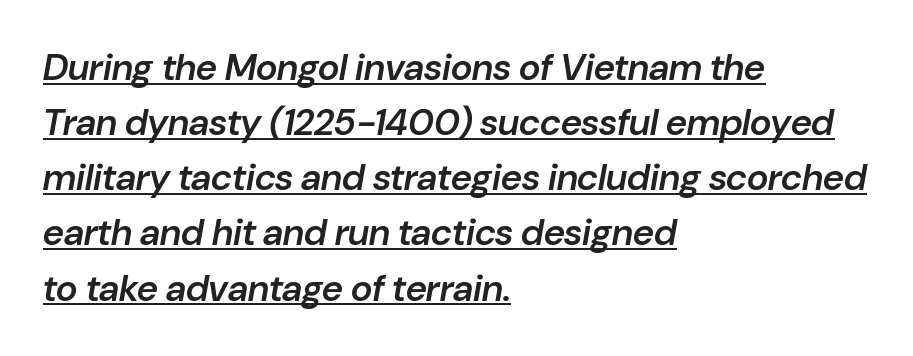
Like a heading marked for emphasis, these lines bear an underscore. Do the characters align in a grid? No, the font is proportional. These lines keep a tight, regular rhythm from letter to letter. Is the type bold? Partly — it's a semibold, heavier than regular but not fully bold.
